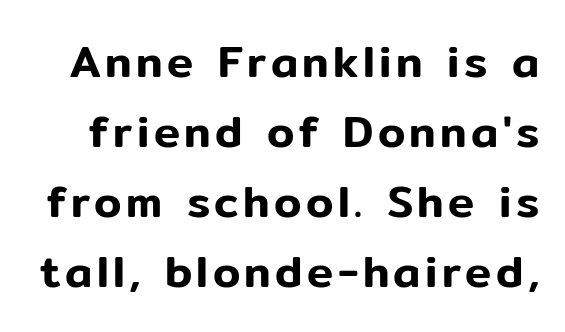
{"serif": "no", "italic": "no", "width": "normal", "stroke_contrast": "low", "x_height": "medium", "monospaced": "no", "underline": "no", "line_spacing": "normal", "line_spacing_ratio": 1.59, "glyph_px": 44}
